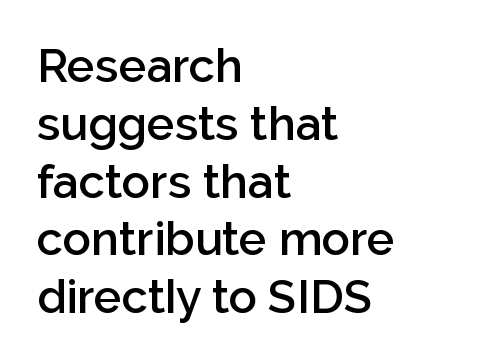
Notice how the passage keeps a crisp vertical edge on the left only. A typesetter would mark this as roman, not italic. Think of a printed novel: that variable character pitch is what you see here. The type is set solid horizontally, with unmodified tracking.
